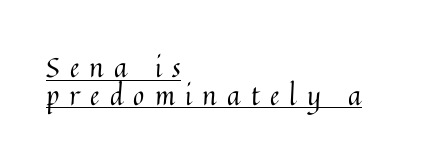
Very little white space separates one row of letters from the next. If you drew a ruler down the left edge, every line would touch it. The letterforms stand isolated, each surrounded by extra space. Each stroke keeps to a modest, everyday thickness or less. Beneath each row of characters lies a ruled line.
